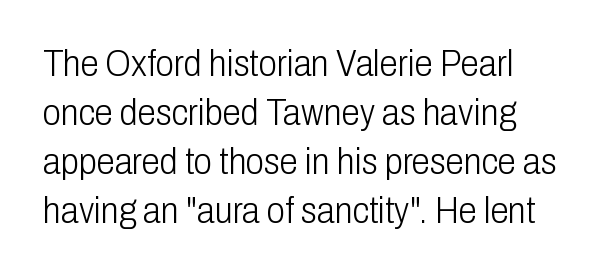
Only glyphs here, with clear space below each row. Compared with typical body copy, the letter spacing here is the same. Heaviness? Minimal to ordinary, like unemphasized prose. Ordinary non-slanted type is in use. No feet cap the strokes, marking this as sans-serif type. The line-height multiplier appears to be the usual default.
